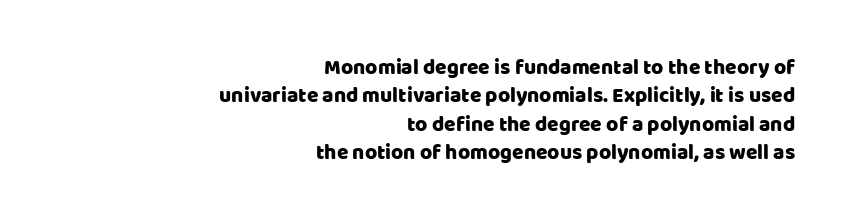
The image shows 21 px text type, upright; set right-aligned, normal line spacing (1.35x), normal letter spacing, not underlined.
